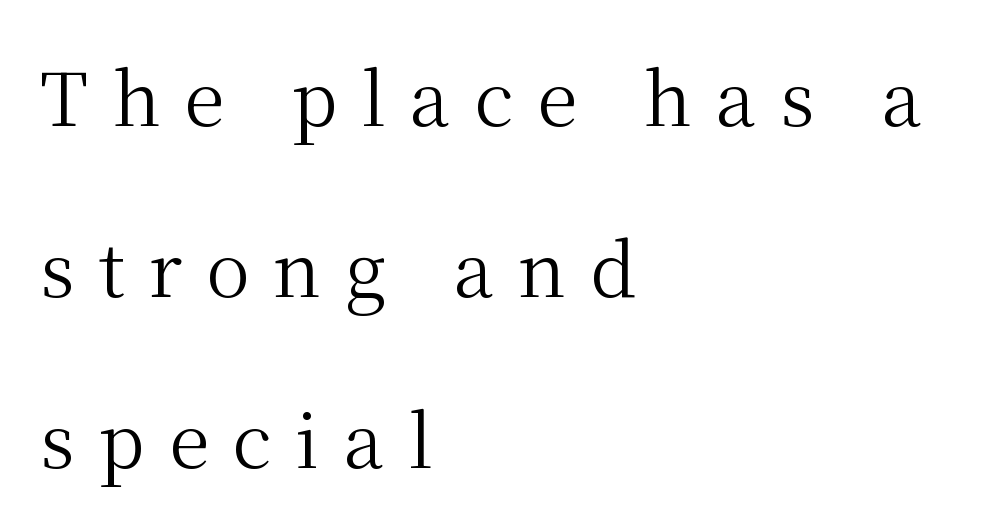
Q: Is the text bold? A: No.
Q: Is the text italic (slanted)? A: No, it is upright.
Q: Is the typeface a serif or a sans-serif typeface? A: Serif.
Q: Is the text underlined? A: No.
Q: How is the paragraph aligned? A: Left-aligned.
Q: Is the spacing between letters normal or unusually wide? A: Unusually wide.
Q: Is the spacing between lines tight, normal or loose? A: Loose.
Q: Width (condensed, normal, or wide)? A: Normal.
Q: Stroke contrast? A: Medium.
Q: x-height? A: Medium.
Q: Monospaced? A: No.
